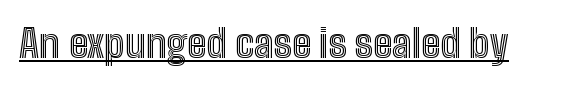
{"italic": "no", "width": "condensed", "x_height": "medium", "monospaced": "no", "underline": "yes", "letter_spacing": "normal", "letter_spacing_em": 0.0, "glyph_px": 39}
